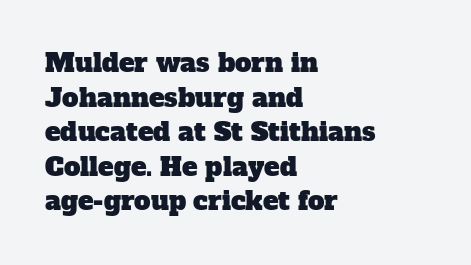
The image shows 26 px text type; set left-aligned, normal line spacing (1.33x), normal letter spacing, not underlined.
